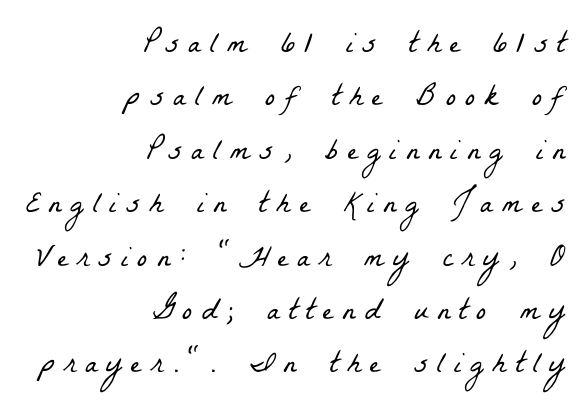
Q: Is the text bold? A: No.
Q: Is the typeface a serif or a sans-serif typeface? A: Serif.
Q: Is the text underlined? A: No.
Q: How is the paragraph aligned? A: Right-aligned.
Q: Is the spacing between letters normal or unusually wide? A: Unusually wide.
Q: Width (condensed, normal, or wide)? A: Condensed.
Q: Stroke contrast? A: Low.
Q: x-height? A: Medium.
Q: Monospaced? A: No.
